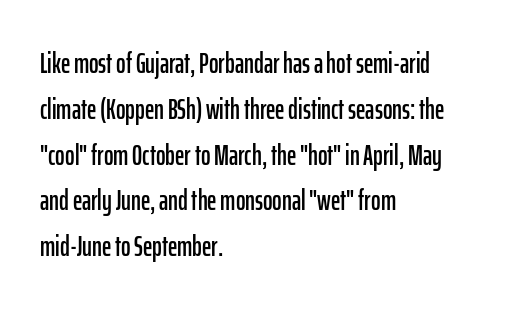
Q: Is the text italic (slanted)? A: No, it is upright.
Q: Is the typeface a serif or a sans-serif typeface? A: Sans-serif.
Q: Is the text underlined? A: No.
Q: How is the paragraph aligned? A: Left-aligned.
Q: Is the spacing between letters normal or unusually wide? A: Normal.
Q: Is the spacing between lines tight, normal or loose? A: Normal.
Q: Width (condensed, normal, or wide)? A: Condensed.
Q: Stroke contrast? A: Low.
Q: x-height? A: Medium.
Q: Monospaced? A: No.
